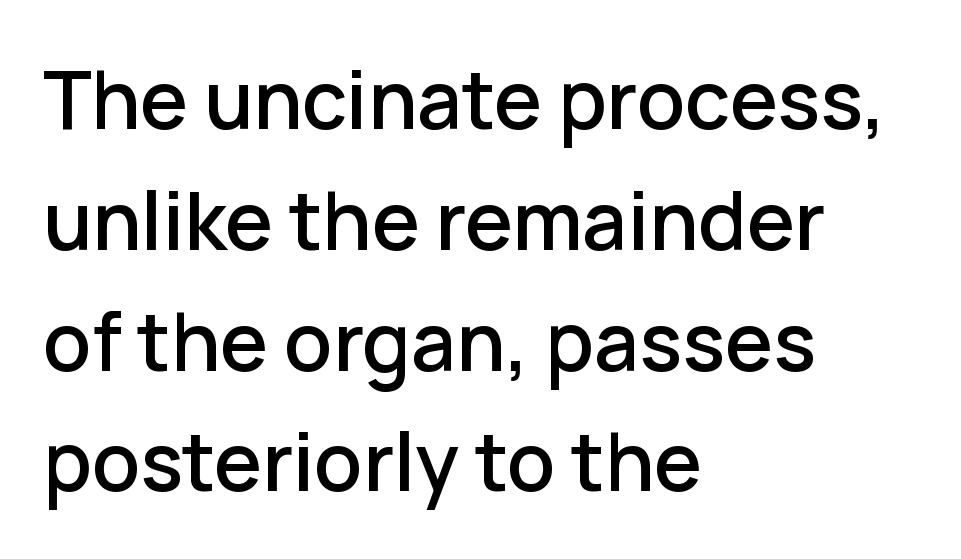
The image shows 80 px sans-serif type, upright; set left-aligned, normal line spacing (1.51x), normal letter spacing, not underlined; low stroke contrast and a medium x-height.
